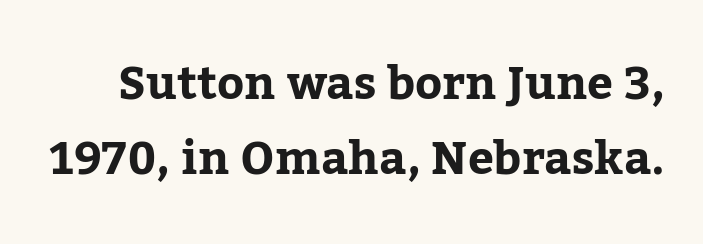
Q: Is the text bold? A: Yes.
Q: Is the text italic (slanted)? A: No, it is upright.
Q: Is the typeface a serif or a sans-serif typeface? A: Serif.
Q: Is the text underlined? A: No.
Q: Is the spacing between letters normal or unusually wide? A: Normal.
Q: Is the spacing between lines tight, normal or loose? A: Normal.
Q: Width (condensed, normal, or wide)? A: Normal.
Q: Stroke contrast? A: Low.
Q: x-height? A: Medium.
Q: Monospaced? A: No.
